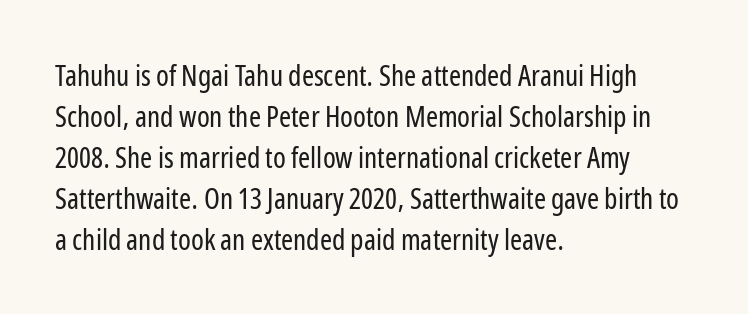
The gap between lines stays unmarked. Posture: vertical. This sample is left-justified, so line endings fall wherever the words run out. A quiet, ordinary-to-light weight characterises the typeface.
